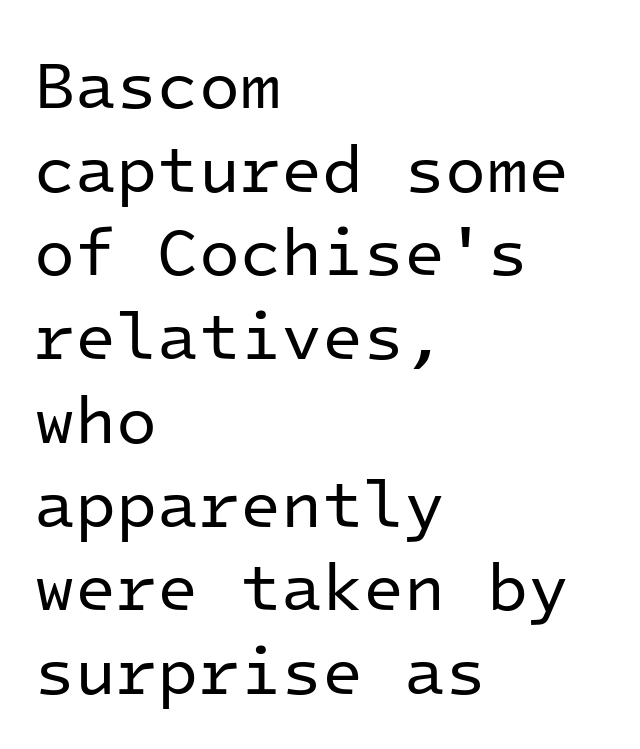
Italic: no, the glyphs are upright roman. You could call the tracking neutral — neither tight nor loose. This rendering uses left alignment, leaving the right contour irregular. This is not heavy type; no bold has been used. This is sans-serif lettering, the kind often seen on screens and signage. This sample has the even, mechanical cadence of fixed-width lettering.
